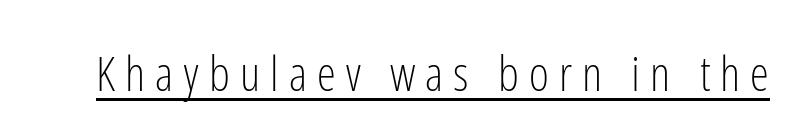
{"serif": "no", "italic": "no", "bold": "no", "weight": "light", "width": "condensed", "stroke_contrast": "low", "x_height": "medium", "monospaced": "no", "underline": "yes", "letter_spacing": "wide", "letter_spacing_em": 0.21, "glyph_px": 48}
